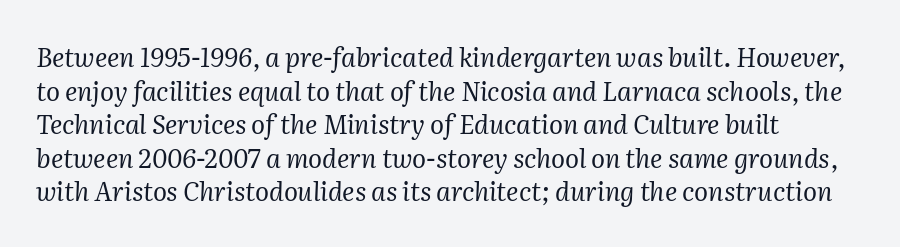
Q: Is the text bold? A: No.
Q: Is the text italic (slanted)? A: Yes, it leans right by about 2 degrees.
Q: Is the text underlined? A: No.
Q: How is the paragraph aligned? A: Left-aligned.
Q: Is the spacing between letters normal or unusually wide? A: Normal.
Q: Is the spacing between lines tight, normal or loose? A: Normal.
